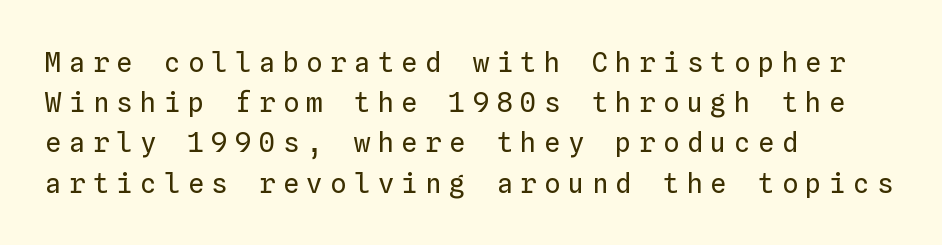
The rag falls on the right side of this text block. Evenly set lines give the paragraph a standard silhouette. The lettering stays uniformly vertical, giving the passage a roman look. Stems here are at most as thick as an everyday book face.
